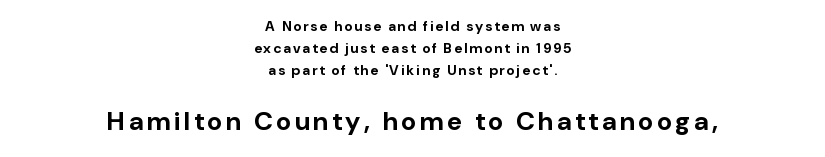
The zone under the glyphs is completely vacant. Strokes here are thick enough to call this a true bold. In this sample the second text group is rendered at the bigger scale. The lines are quadded center.
